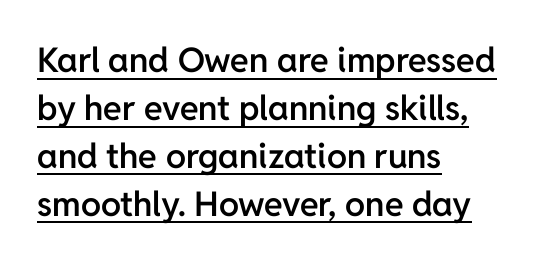
Q: Is the text bold? A: Semi-bold.
Q: Is the text italic (slanted)? A: No, it is upright.
Q: Is the typeface a serif or a sans-serif typeface? A: Sans-serif.
Q: Is the text underlined? A: Yes.
Q: How is the paragraph aligned? A: Left-aligned.
Q: Is the spacing between letters normal or unusually wide? A: Normal.
Q: Is the spacing between lines tight, normal or loose? A: Normal.
Q: Width (condensed, normal, or wide)? A: Normal.
Q: Stroke contrast? A: Low.
Q: x-height? A: Medium.
Q: Monospaced? A: No.
